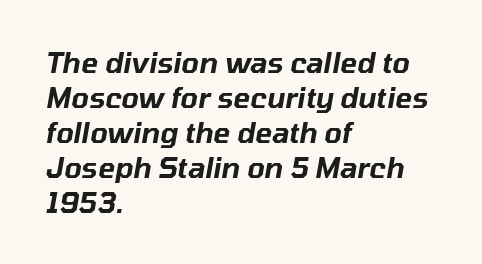
Honestly, the letter spacing is just normal — you wouldn't notice it. A typesetter would call this proportional, since set widths differ per character. Quick note: underline off. Rows of type keep a routine distance in the vertical direction. If you drew a line through each stem, it would be angled. A student would call this left alignment; a typographer would say flush left, rag right.
